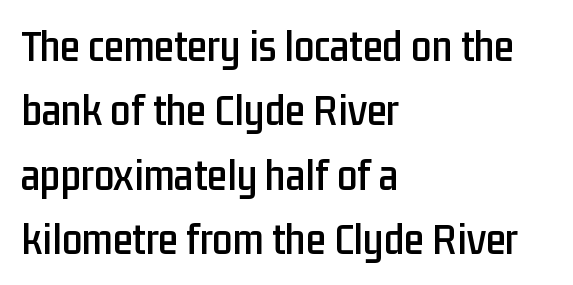
Q: Is the text italic (slanted)? A: No, it is upright.
Q: Is the typeface a serif or a sans-serif typeface? A: Sans-serif.
Q: Is the text underlined? A: No.
Q: How is the paragraph aligned? A: Left-aligned.
Q: Is the spacing between letters normal or unusually wide? A: Normal.
Q: Is the spacing between lines tight, normal or loose? A: Normal.
Q: Width (condensed, normal, or wide)? A: Condensed.
Q: Stroke contrast? A: Low.
Q: x-height? A: Medium.
Q: Monospaced? A: No.
